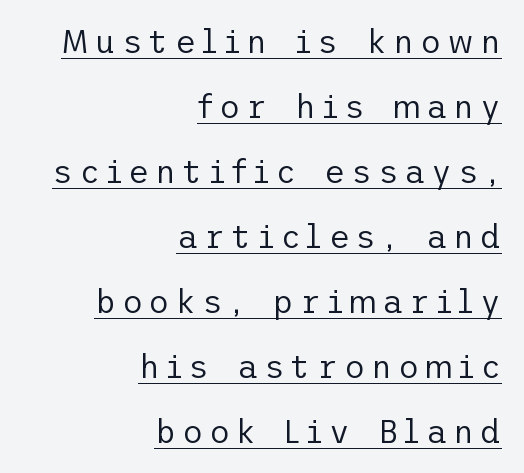
{"serif": "no", "italic": "no", "bold": "no", "weight": "regular", "width": "normal", "stroke_contrast": "low", "x_height": "medium", "underline": "yes", "align": "right", "line_spacing": "loose", "line_spacing_ratio": 2.03, "glyph_px": 32}
